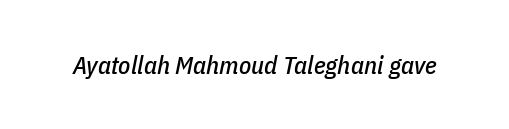
{"italic": "yes", "lean": "right", "slant_degrees": 11, "underline": "no", "letter_spacing": "normal", "letter_spacing_em": 0.0, "glyph_px": 25}
